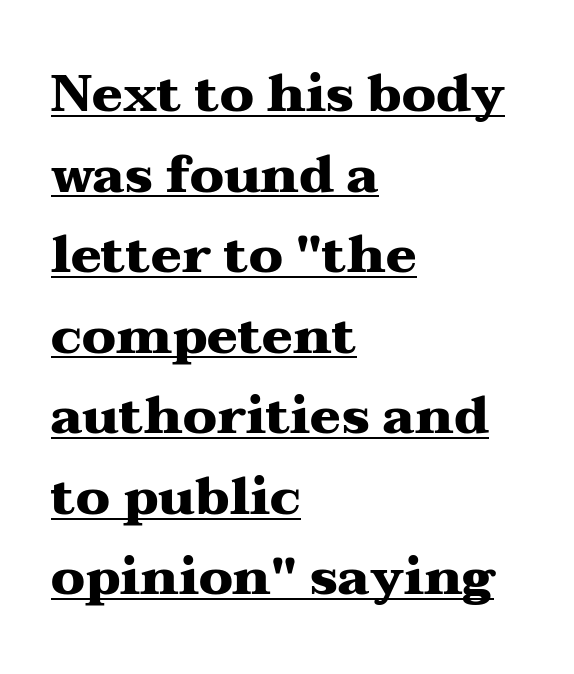
Q: Is the text bold? A: Yes.
Q: Is the text italic (slanted)? A: No, it is upright.
Q: Is the typeface a serif or a sans-serif typeface? A: Serif.
Q: Is the text underlined? A: Yes.
Q: How is the paragraph aligned? A: Left-aligned.
Q: Is the spacing between letters normal or unusually wide? A: Normal.
Q: Is the spacing between lines tight, normal or loose? A: Normal.
Q: Width (condensed, normal, or wide)? A: Wide.
Q: Stroke contrast? A: Medium.
Q: x-height? A: Medium.
Q: Monospaced? A: No.
